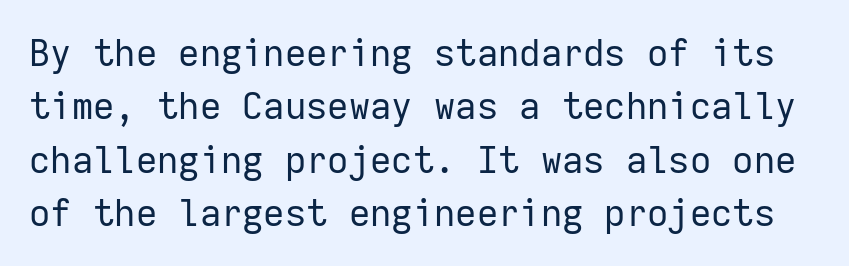
Q: Is the text bold? A: No.
Q: Is the text italic (slanted)? A: No, it is upright.
Q: Is the typeface a serif or a sans-serif typeface? A: Sans-serif.
Q: Is the text underlined? A: No.
Q: Is the spacing between letters normal or unusually wide? A: Normal.
Q: Is the spacing between lines tight, normal or loose? A: Normal.
Q: Width (condensed, normal, or wide)? A: Normal.
Q: Stroke contrast? A: Low.
Q: x-height? A: Medium.
Q: Monospaced? A: Yes.
